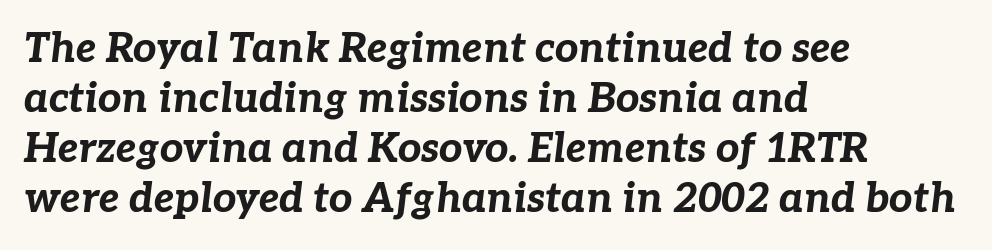
{"italic": "yes", "lean": "right", "slant_degrees": 7, "bold": "yes", "weight": "bold", "width": "normal", "stroke_contrast": "low", "x_height": "medium", "monospaced": "no", "underline": "no", "align": "left", "line_spacing_ratio": 1.22, "letter_spacing": "normal", "letter_spacing_em": 0.0, "glyph_px": 41}
